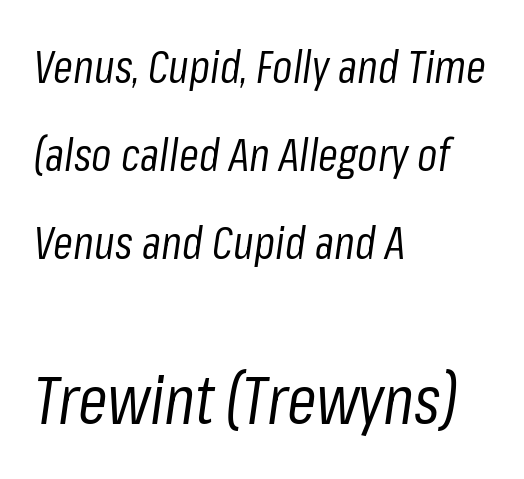
Q: Is the text bold? A: No.
Q: Is the text italic (slanted)? A: Yes, it leans right by about 8 degrees.
Q: Is the text underlined? A: No.
Q: How is the paragraph aligned? A: Left-aligned.
Q: Is the spacing between letters normal or unusually wide? A: Normal.
Q: Is the spacing between lines tight, normal or loose? A: Loose.
Q: Which block of text is set in a larger size, the first (top) or the second (bottom)? A: The second (bottom) one.
Q: Width (condensed, normal, or wide)? A: Condensed.
Q: Stroke contrast? A: Low.
Q: x-height? A: Medium.
Q: Monospaced? A: No.
